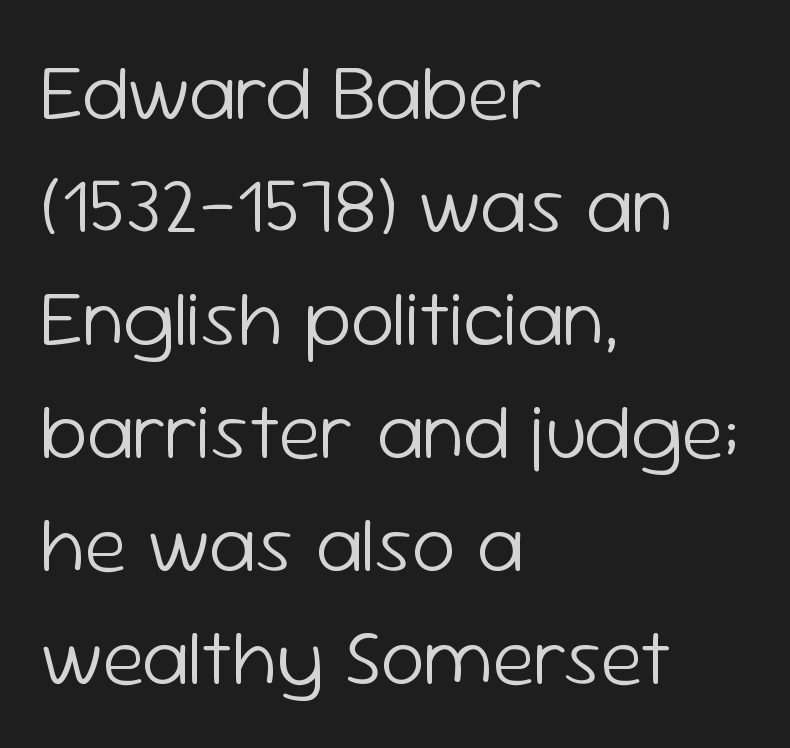
The image shows 79 px light sans-serif type, upright; set left-aligned, normal line spacing (1.43x), normal letter spacing, not underlined; low stroke contrast and a medium x-height.
